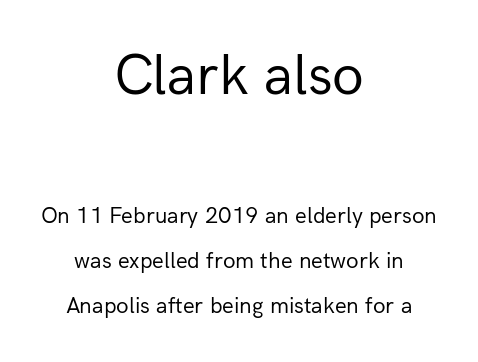
The image shows 58 px regular-weight sans-serif type, upright; set centered, loose line spacing (1.97x), normal letter spacing, not underlined; the first (top) block is 2.52x larger; low stroke contrast and a medium x-height.
